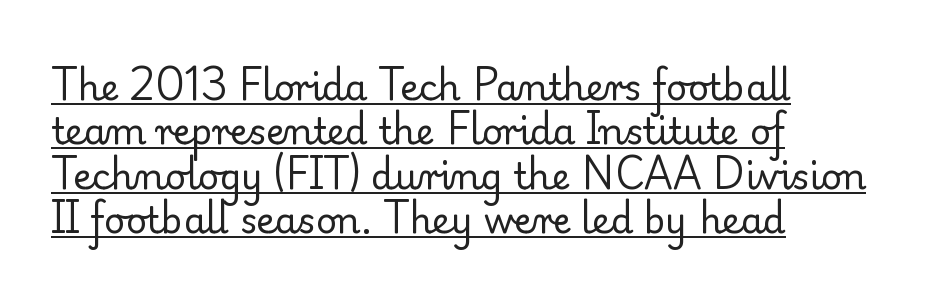
The image shows 36 px regular-weight serif type, upright; set left-aligned, line spacing 1.23x, normal letter spacing, underlined; low stroke contrast and a small x-height.
